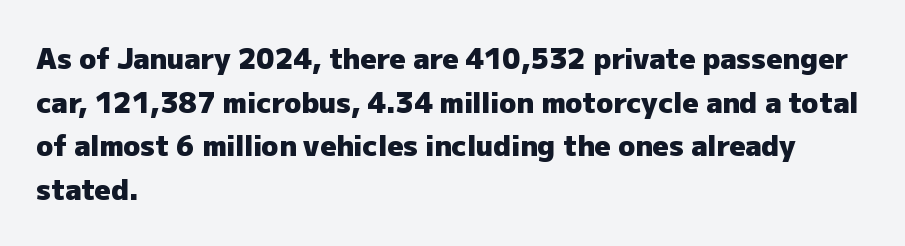
Q: Is the text bold? A: Yes.
Q: Is the text italic (slanted)? A: No, it is upright.
Q: Is the typeface a serif or a sans-serif typeface? A: Sans-serif.
Q: Is the text underlined? A: No.
Q: How is the paragraph aligned? A: Left-aligned.
Q: Is the spacing between letters normal or unusually wide? A: Normal.
Q: Is the spacing between lines tight, normal or loose? A: Normal.
Q: Width (condensed, normal, or wide)? A: Normal.
Q: Stroke contrast? A: Low.
Q: x-height? A: Medium.
Q: Monospaced? A: No.
